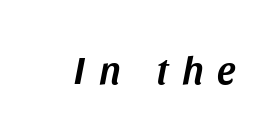
Q: Is the text italic (slanted)? A: Yes, it leans right by about 11 degrees.
Q: Is the text underlined? A: No.
Q: Is the spacing between letters normal or unusually wide? A: Unusually wide.
Q: Width (condensed, normal, or wide)? A: Normal.
Q: Stroke contrast? A: Medium.
Q: x-height? A: Large.
Q: Monospaced? A: No.
